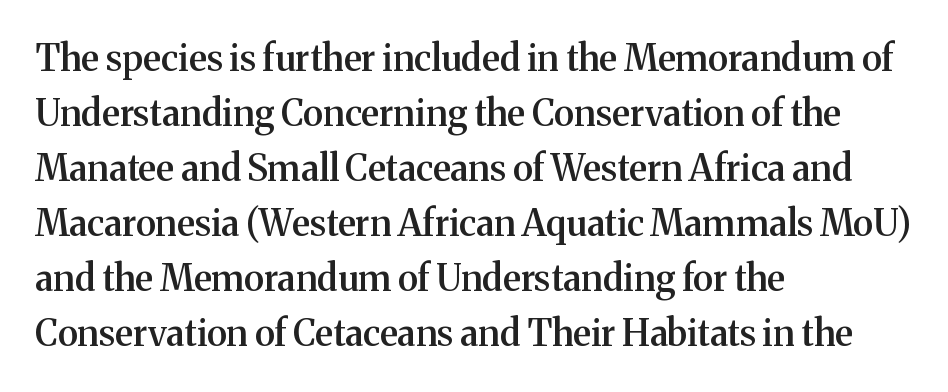
Q: Is the text bold? A: Semi-bold.
Q: Is the text italic (slanted)? A: No, it is upright.
Q: Is the typeface a serif or a sans-serif typeface? A: Serif.
Q: Is the text underlined? A: No.
Q: How is the paragraph aligned? A: Left-aligned.
Q: Is the spacing between letters normal or unusually wide? A: Normal.
Q: Is the spacing between lines tight, normal or loose? A: Normal.
Q: Width (condensed, normal, or wide)? A: Normal.
Q: Stroke contrast? A: Medium.
Q: x-height? A: Medium.
Q: Monospaced? A: No.
